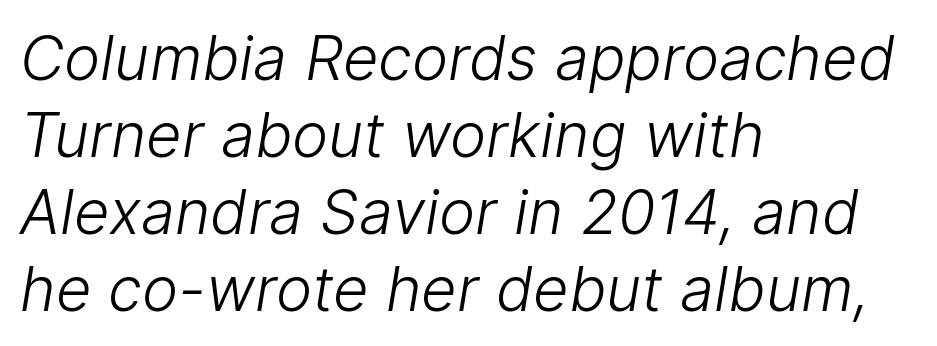
{"serif": "no", "bold": "no", "weight": "light", "width": "normal", "stroke_contrast": "low", "x_height": "medium", "monospaced": "no", "underline": "no", "align": "left", "line_spacing": "normal", "line_spacing_ratio": 1.26, "letter_spacing": "normal", "letter_spacing_em": 0.0, "glyph_px": 61}
